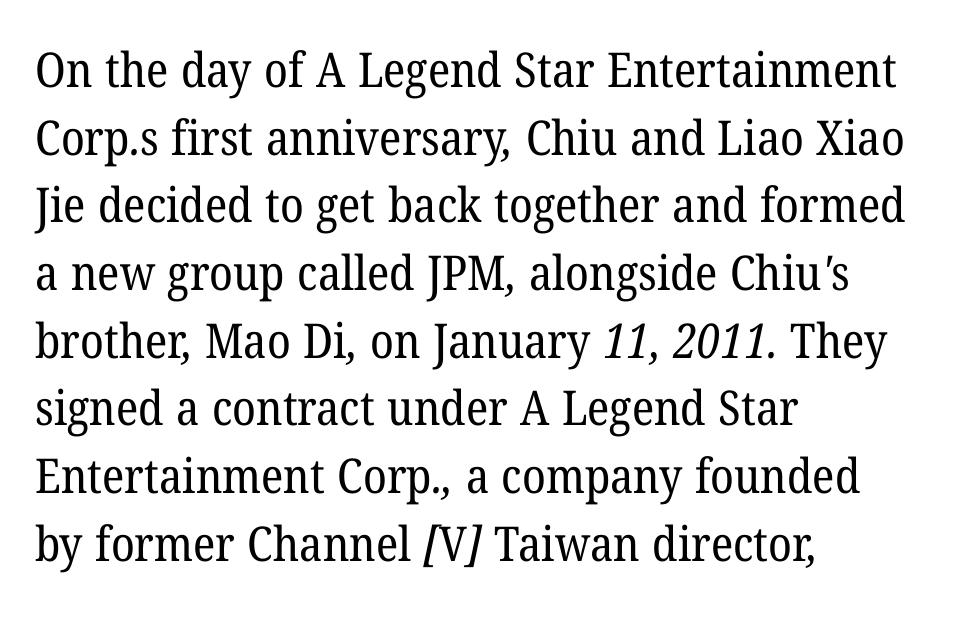
{"serif": "yes", "bold": "no", "weight": "regular", "width": "normal", "stroke_contrast": "low", "x_height": "medium", "monospaced": "no", "underline": "no", "align": "left", "line_spacing": "normal", "line_spacing_ratio": 1.41, "letter_spacing": "normal", "letter_spacing_em": 0.0, "glyph_px": 48}
